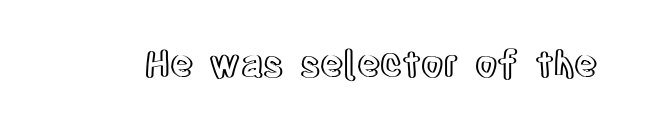
The image shows 36 px condensed type, upright; set normal letter spacing, not underlined; a large x-height.
